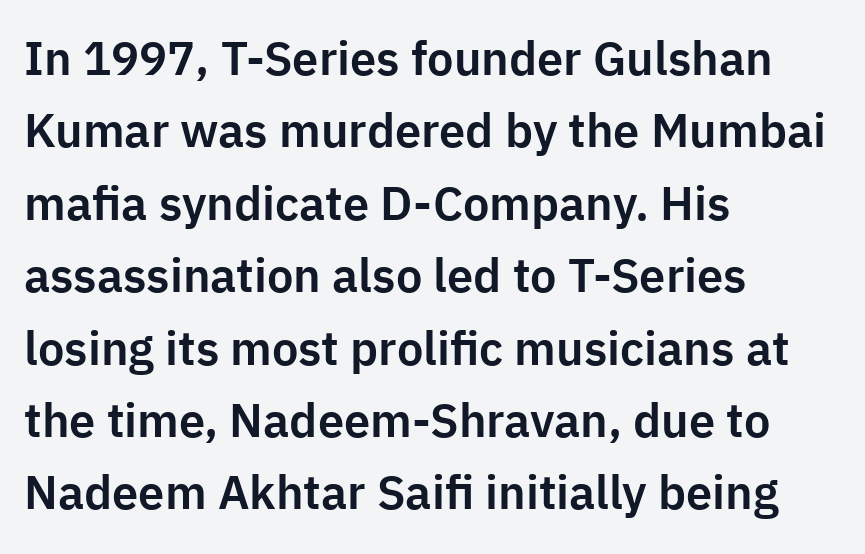
Q: Is the text italic (slanted)? A: No, it is upright.
Q: Is the typeface a serif or a sans-serif typeface? A: Sans-serif.
Q: Is the text underlined? A: No.
Q: How is the paragraph aligned? A: Left-aligned.
Q: Is the spacing between letters normal or unusually wide? A: Normal.
Q: Is the spacing between lines tight, normal or loose? A: Normal.
Q: Width (condensed, normal, or wide)? A: Normal.
Q: Stroke contrast? A: Low.
Q: x-height? A: Medium.
Q: Monospaced? A: No.
